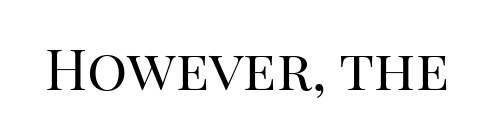
The image shows 56 px regular-weight serif type, upright; set normal letter spacing, not underlined; high stroke contrast and a large x-height.
